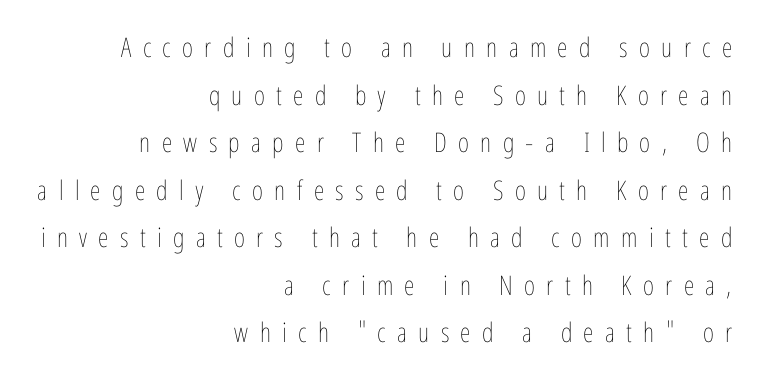
The image shows 27 px text type, upright; set right-aligned, line spacing 1.76x, unusually wide letter spacing (+0.42 em), not underlined.
